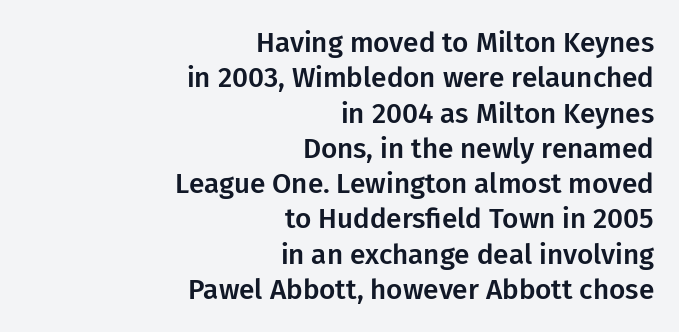
The lettering stays uniformly vertical, giving the passage a roman look. Character widths vary here, with narrow letters taking less room than wide ones. Grotesque or geometric, the face here clearly has no serifs. Alignment: flush right.
